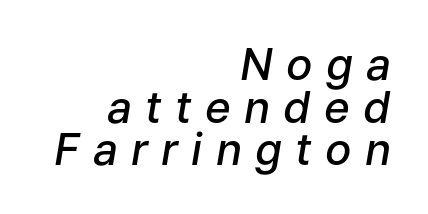
The image shows 44 px semibold type, italic (leaning right); set right-aligned, tight line spacing (0.97x), unusually wide letter spacing (+0.3 em), not underlined; low stroke contrast and a medium x-height.
